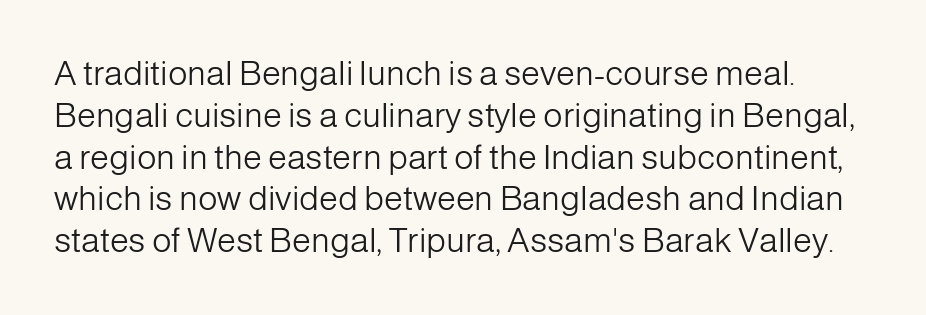
The image shows 34 px light sans-serif type, upright; set line spacing 1.23x, normal letter spacing, not underlined; low stroke contrast and a medium x-height.
